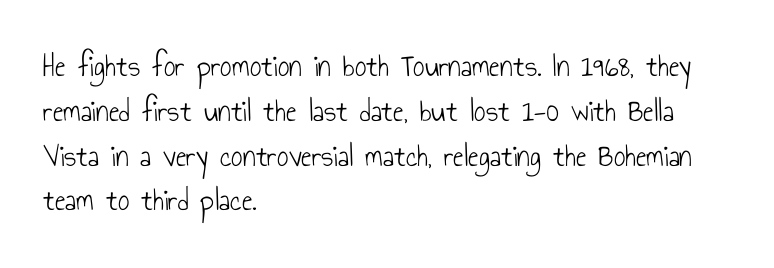
{"serif": "no", "italic": "no", "bold": "no", "weight": "light", "width": "condensed", "stroke_contrast": "low", "x_height": "small", "monospaced": "no", "underline": "no", "align": "left", "line_spacing": "normal", "line_spacing_ratio": 1.4, "letter_spacing": "normal", "letter_spacing_em": 0.0, "glyph_px": 32}
